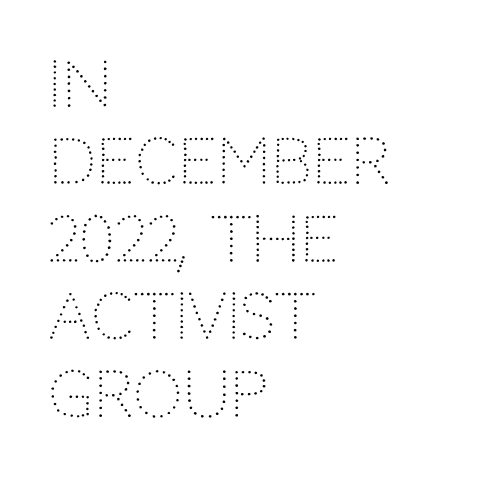
The image shows 62 px light sans-serif type, upright; set left-aligned, normal line spacing (1.25x), normal letter spacing, not underlined; low stroke contrast and a large x-height.
